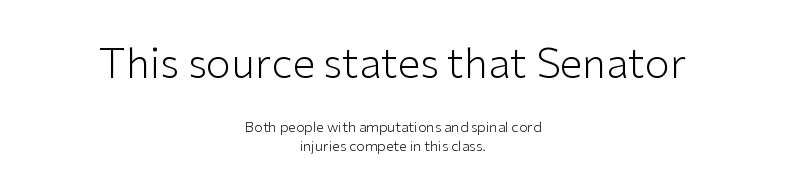
{"serif": "no", "italic": "no", "bold": "no", "weight": "light", "width": "normal", "stroke_contrast": "low", "x_height": "medium", "monospaced": "no", "underline": "no", "align": "center", "line_spacing": "normal", "line_spacing_ratio": 1.39, "letter_spacing": "normal", "letter_spacing_em": 0.0, "larger_block": "first", "size_ratio": 2.93, "glyph_px": 41}
